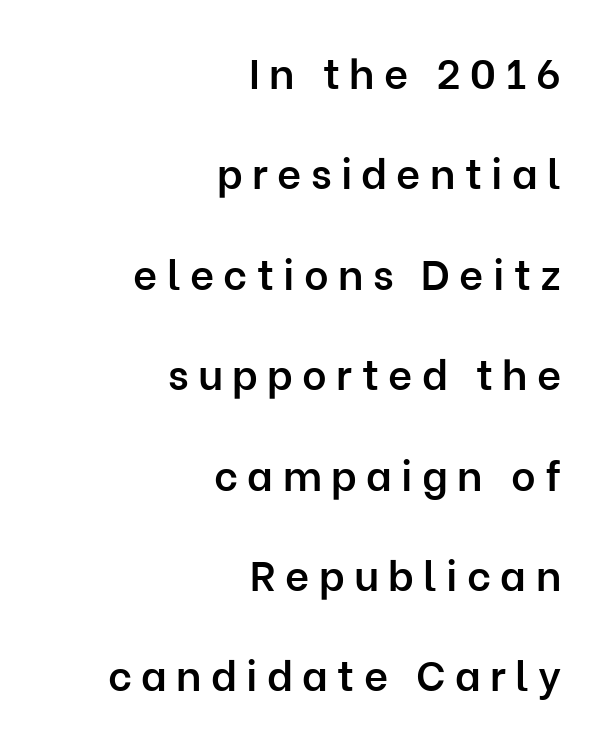
Q: Is the text bold? A: Semi-bold.
Q: Is the text italic (slanted)? A: No, it is upright.
Q: Is the typeface a serif or a sans-serif typeface? A: Sans-serif.
Q: Is the text underlined? A: No.
Q: How is the paragraph aligned? A: Right-aligned.
Q: Is the spacing between letters normal or unusually wide? A: Unusually wide.
Q: Is the spacing between lines tight, normal or loose? A: Loose.
Q: Width (condensed, normal, or wide)? A: Normal.
Q: Stroke contrast? A: Low.
Q: x-height? A: Medium.
Q: Monospaced? A: No.
